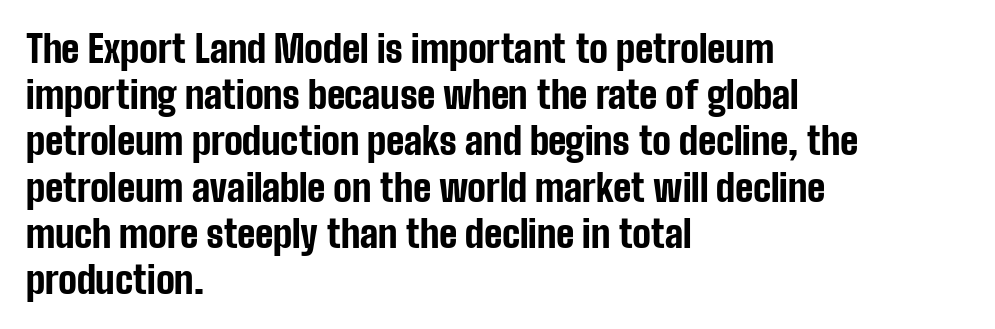
The image shows 37 px bold, condensed sans-serif type, upright; set left-aligned, normal line spacing (1.25x), normal letter spacing, not underlined; low stroke contrast and a medium x-height.
